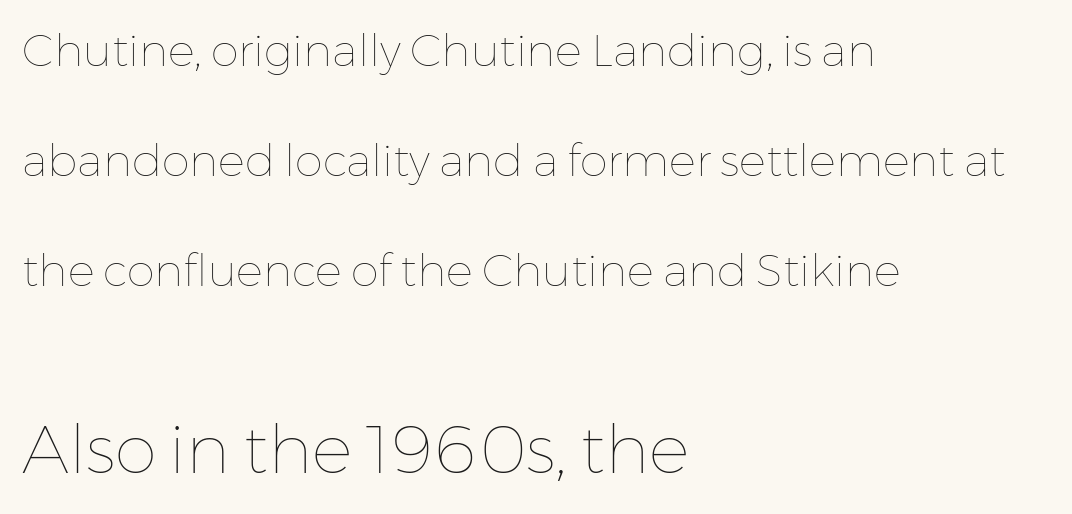
The image shows 68 px thin type, upright; set left-aligned, loose line spacing (2.45x), normal letter spacing, not underlined; the second (bottom) block is 1.51x larger; low stroke contrast and a medium x-height.
